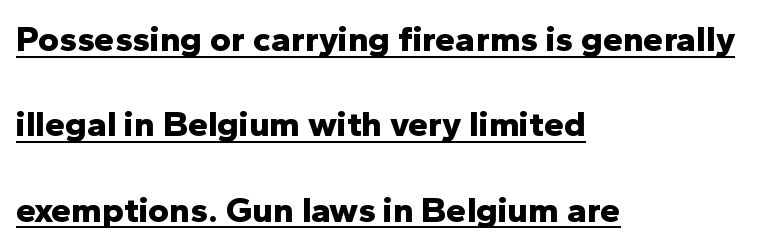
{"serif": "no", "italic": "no", "bold": "yes", "weight": "bold", "width": "normal", "stroke_contrast": "low", "x_height": "medium", "monospaced": "no", "underline": "yes", "align": "left", "line_spacing": "loose", "line_spacing_ratio": 2.37, "letter_spacing": "normal", "letter_spacing_em": 0.0, "glyph_px": 36}
